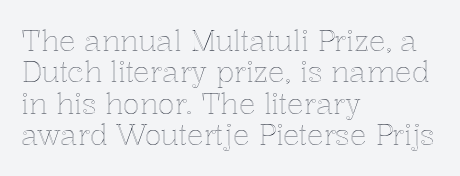
The image shows 28 px text type, upright; set left-aligned, tight line spacing (1.12x), normal letter spacing, not underlined; a medium x-height.
